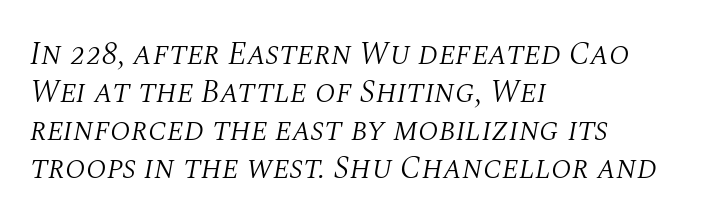
{"serif": "yes", "italic": "yes", "lean": "right", "slant_degrees": 10, "bold": "no", "weight": "light", "width": "normal", "stroke_contrast": "medium", "x_height": "large", "monospaced": "no", "underline": "no", "align": "left", "line_spacing_ratio": 1.19, "letter_spacing": "normal", "letter_spacing_em": 0.0, "glyph_px": 32}
